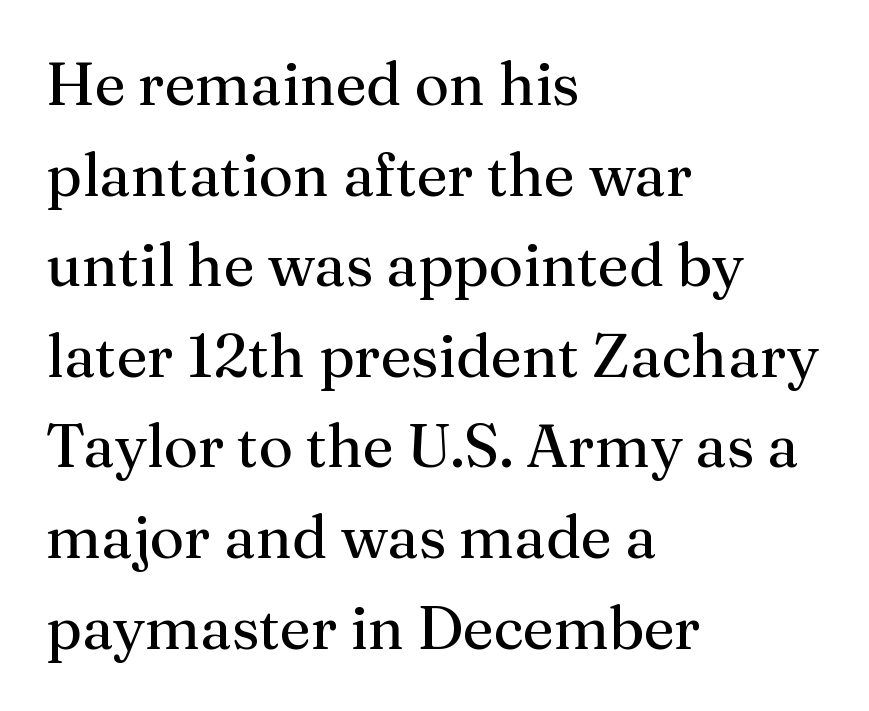
{"serif": "yes", "italic": "no", "bold": "no", "weight": "regular", "width": "normal", "stroke_contrast": "medium", "x_height": "medium", "monospaced": "no", "underline": "no", "align": "left", "line_spacing": "normal", "line_spacing_ratio": 1.51, "letter_spacing": "normal", "letter_spacing_em": 0.0, "glyph_px": 60}
